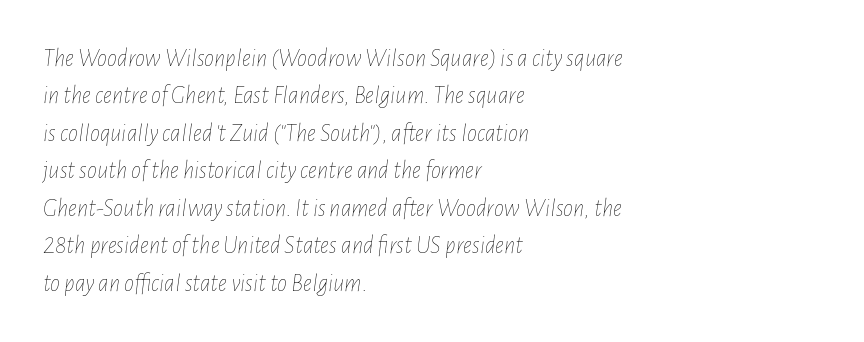
The image shows 25 px text type, italic (leaning right); set left-aligned, normal line spacing (1.5x), normal letter spacing, not underlined.
